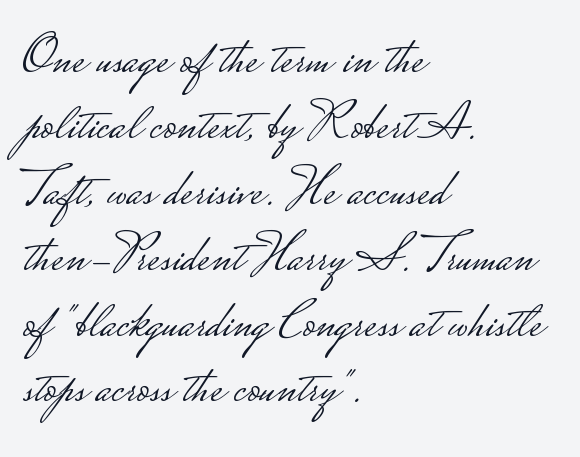
The image shows 54 px light, wide sans-serif type; set left-aligned, line spacing 1.22x, normal letter spacing, not underlined; low stroke contrast.
